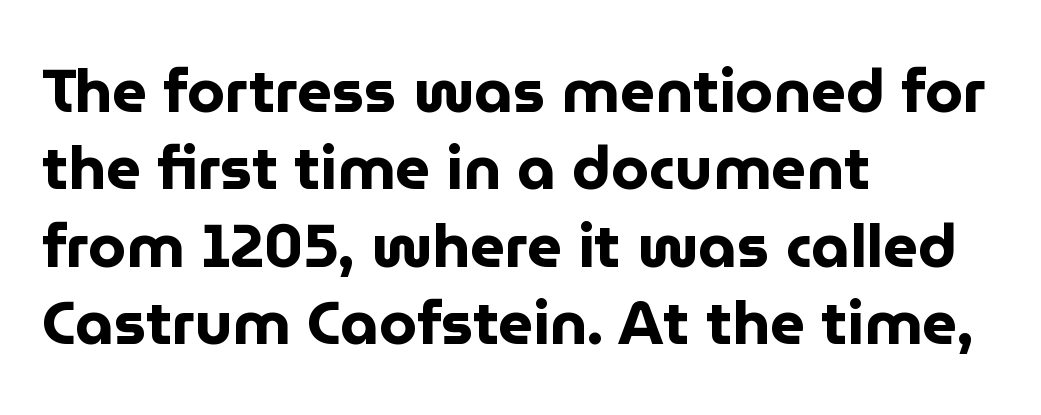
{"serif": "no", "italic": "no", "bold": "yes", "weight": "bold", "width": "normal", "stroke_contrast": "low", "x_height": "medium", "monospaced": "no", "underline": "no", "align": "left", "line_spacing": "normal", "line_spacing_ratio": 1.27, "letter_spacing": "normal", "letter_spacing_em": 0.0, "glyph_px": 61}
